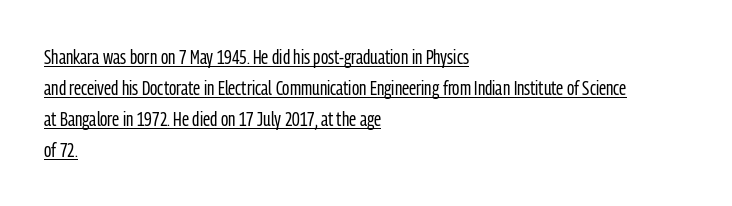
The passage is arranged the way most books set body copy — flush left. Heaviness? Minimal to ordinary, like unemphasized prose. Characters remain perfectly vertical along every line. This rendering leaves character spacing at its baseline value. Underlined type.
